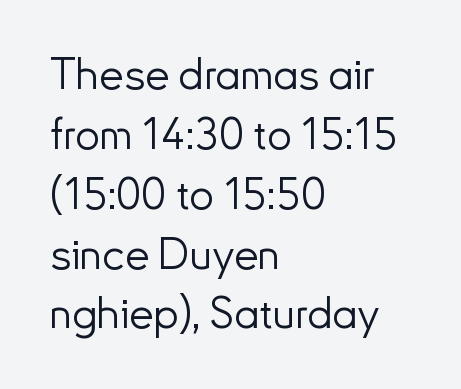
Nothing unusual about the tracking: characters are spaced as the font intends. Left-aligned paragraph, ragged on the right. Do the characters align in a grid? No, the font is proportional. Unlike a traditional serif, this face leaves its strokes unadorned.
